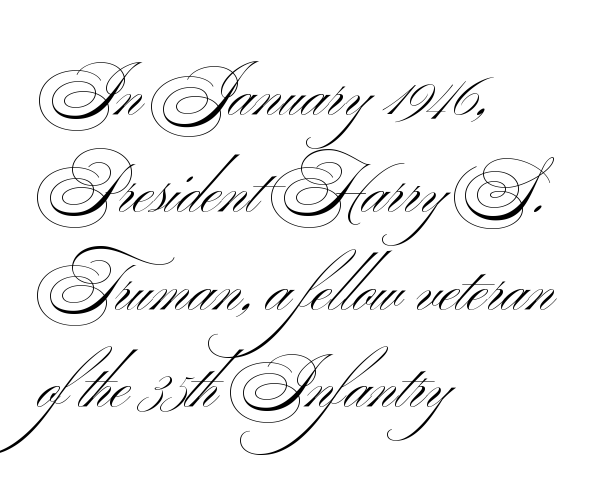
In terms of letterform style, serifs are entirely absent. The line texture is even and compact thanks to regular tracking. Weight: in the light-to-regular range. Do the characters align in a grid? No, the font is proportional. Nobody drew a line under any word here.
